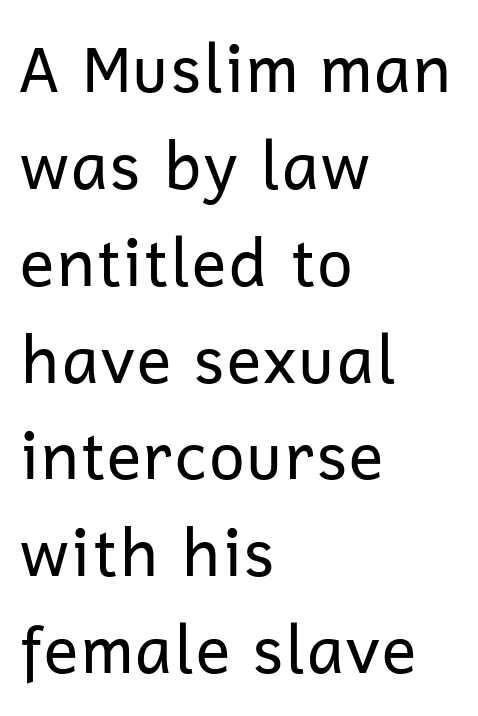
The image shows 65 px regular-weight sans-serif type, upright; set left-aligned, normal line spacing (1.49x), normal letter spacing, not underlined; low stroke contrast and a medium x-height.
